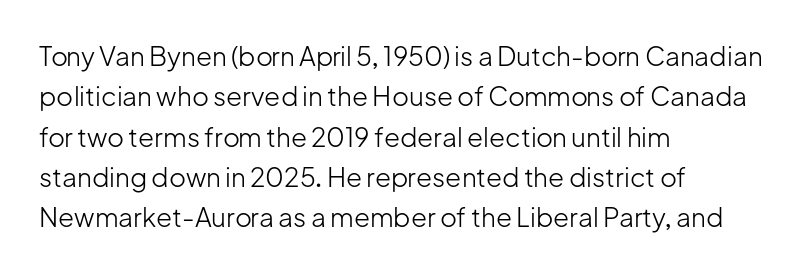
{"italic": "no", "bold": "no", "underline": "no", "align": "left", "line_spacing": "normal", "line_spacing_ratio": 1.55, "letter_spacing": "normal", "letter_spacing_em": 0.0, "glyph_px": 26}
